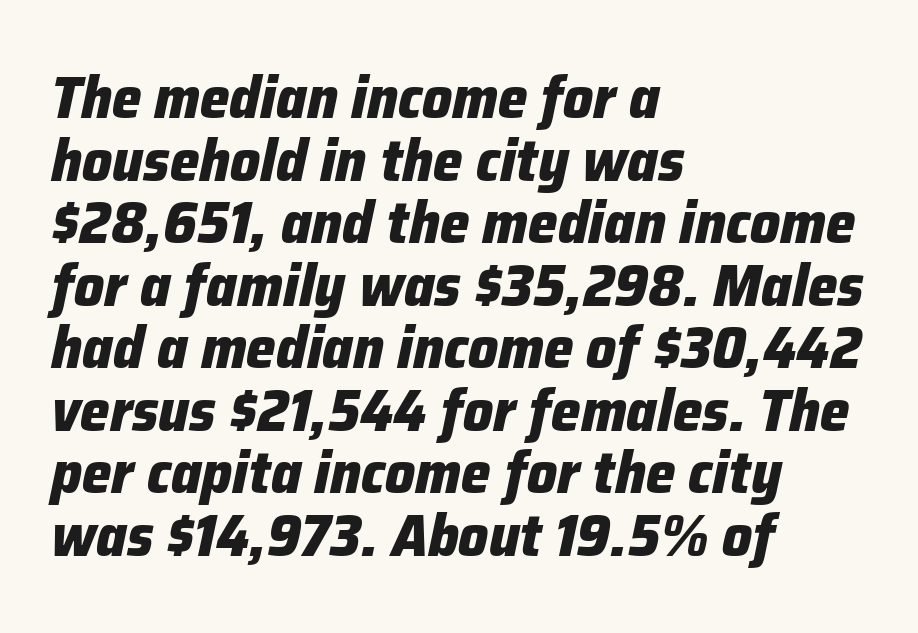
Here the glyphs are tracked normally, forming tight word shapes. Caption: bold face, heavy strokes. Glance below the letters and you will spot only blank space. Caption: multi-line text, flush left, ragged right. The letters advance in unequal steps, a hallmark of proportional type. Tightly led — the rows are bunched.
